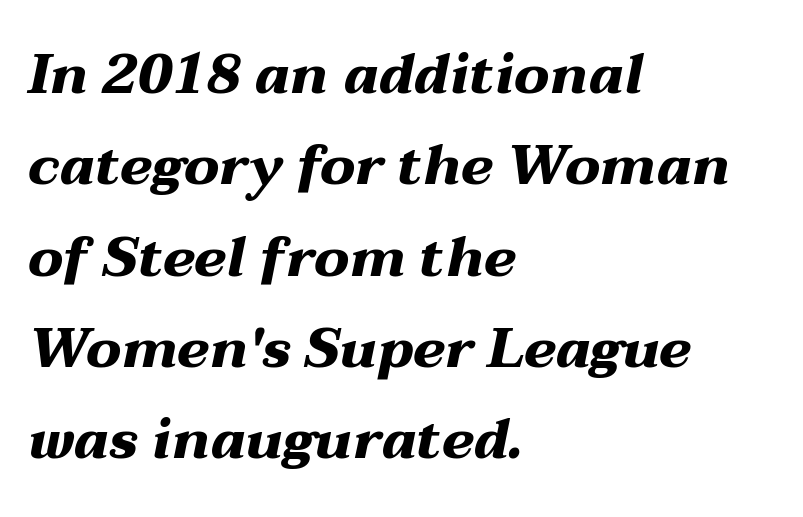
{"italic": "yes", "lean": "right", "slant_degrees": 12, "bold": "yes", "weight": "heavy", "width": "wide", "stroke_contrast": "medium", "x_height": "medium", "monospaced": "no", "underline": "no", "align": "left", "line_spacing": "normal", "line_spacing_ratio": 1.66, "letter_spacing": "normal", "letter_spacing_em": 0.0, "glyph_px": 55}
